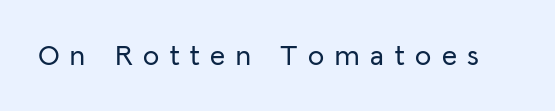
{"serif": "no", "italic": "no", "width": "normal", "stroke_contrast": "low", "x_height": "medium", "monospaced": "no", "underline": "no", "letter_spacing": "wide", "letter_spacing_em": 0.37, "glyph_px": 29}
